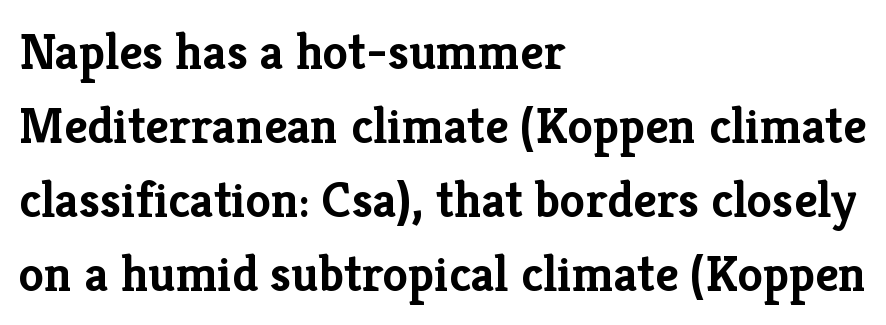
{"serif": "yes", "italic": "no", "bold": "yes", "weight": "semibold", "width": "normal", "stroke_contrast": "low", "x_height": "medium", "monospaced": "no", "underline": "no", "align": "left", "line_spacing": "normal", "line_spacing_ratio": 1.45, "letter_spacing": "normal", "letter_spacing_em": 0.0, "glyph_px": 51}
